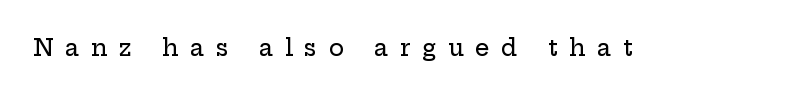
Q: Is the text italic (slanted)? A: No, it is upright.
Q: Is the text underlined? A: No.
Q: Is the spacing between letters normal or unusually wide? A: Unusually wide.
